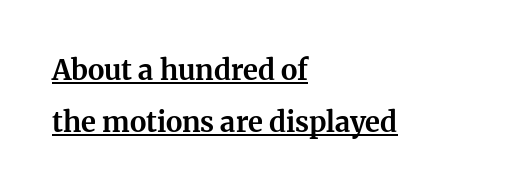
Beneath each row of characters lies a ruled line. Strokes here are thick enough to call this a true bold. No italicization has been applied; the sample stays upright. These lines are rendered in a variable-pitch font. Students, note that the glyphs here touch the page at normal intervals. Short and long lines alike share a common starting point at left.
